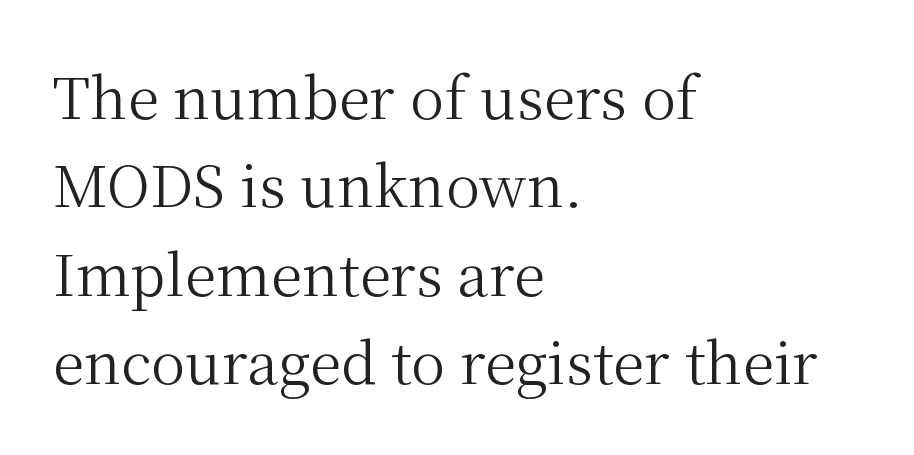
Q: Is the text bold? A: No.
Q: Is the text italic (slanted)? A: No, it is upright.
Q: Is the typeface a serif or a sans-serif typeface? A: Serif.
Q: Is the text underlined? A: No.
Q: How is the paragraph aligned? A: Left-aligned.
Q: Is the spacing between letters normal or unusually wide? A: Normal.
Q: Is the spacing between lines tight, normal or loose? A: Normal.
Q: Width (condensed, normal, or wide)? A: Normal.
Q: Stroke contrast? A: Medium.
Q: x-height? A: Medium.
Q: Monospaced? A: No.
